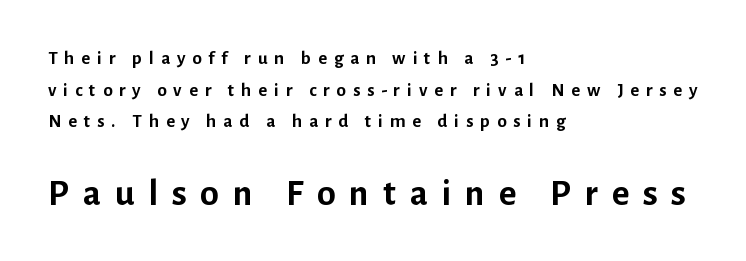
The image shows 38 px semibold sans-serif type, upright; set left-aligned, normal line spacing (1.67x), unusually wide letter spacing (+0.36 em), not underlined; the second (bottom) block is 2.0x larger; low stroke contrast and a medium x-height.
